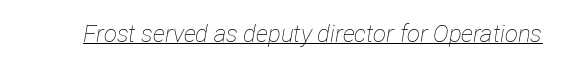
The image shows 24 px text type, italic (leaning right); set normal letter spacing, underlined.
